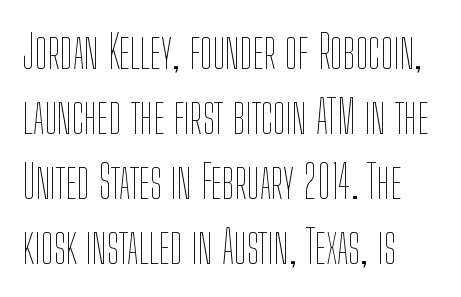
The image shows 46 px thin, condensed type, upright; set left-aligned, normal line spacing (1.41x), normal letter spacing, not underlined; low stroke contrast and a medium x-height.
